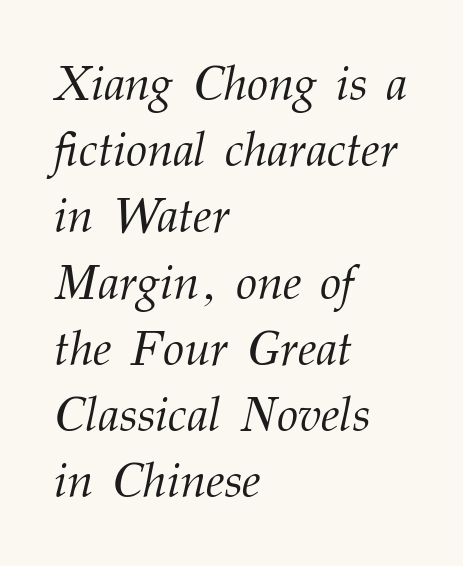
The image shows 48 px light serif type, italic (leaning right); set left-aligned, normal line spacing (1.38x), normal letter spacing, not underlined; medium stroke contrast and a medium x-height.
